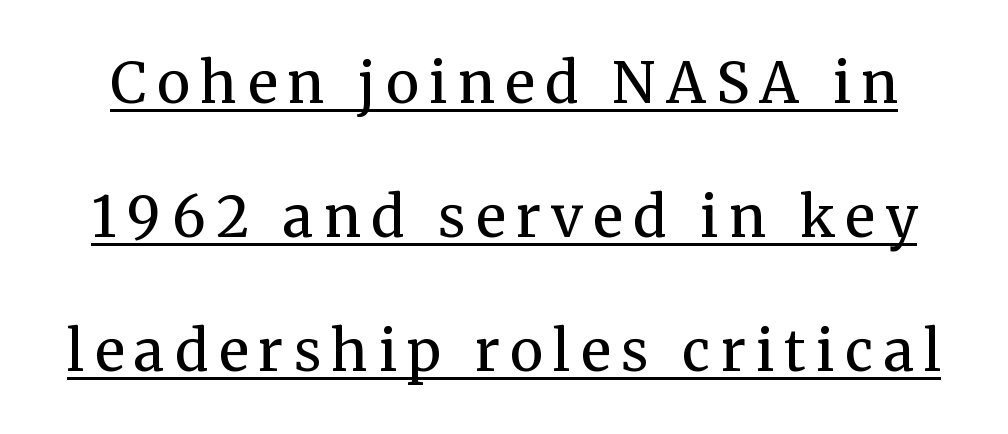
The image shows 56 px regular-weight serif type, upright; set loose line spacing (2.39x), underlined; medium stroke contrast and a medium x-height.
